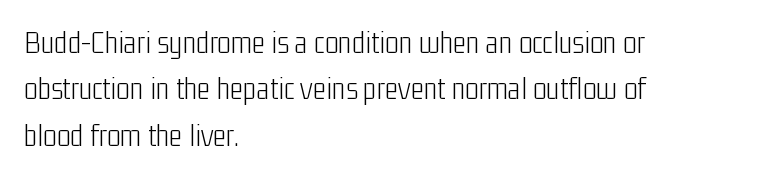
Visually the block forms a straight wall on the left and a jagged coastline on the right. Regarding leading, the lines here are spaced in the standard way. Tracking value appears to be zero — textbook default spacing. A roman cut, with each character standing at attention. On a weight scale, this lands at 450 or below.
